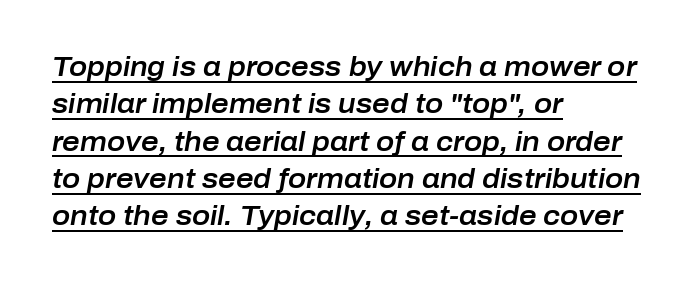
The image shows 27 px text type, italic (leaning right); set left-aligned, normal line spacing (1.38x), normal letter spacing, underlined.
